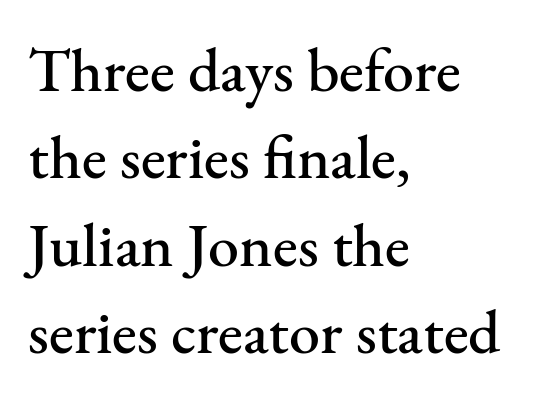
Do the letters lean? They stand straight. Think of a printed novel: that variable character pitch is what you see here. Baseline-to-baseline distance is the conventional proportion of letter height. These lines are set flush left with a ragged right edge. The letterforms sit shoulder to shoulder at normal distance. Yep, those are serifs on the letters.
